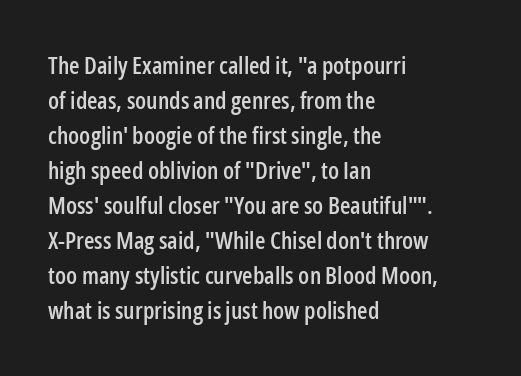
Style check: upright. The designer left line spacing at the default. Casual observation: everything's shoved over to the left. Tracking here is standard; glyphs follow each other at the usual distance. The foot of each line stays bare and open.
